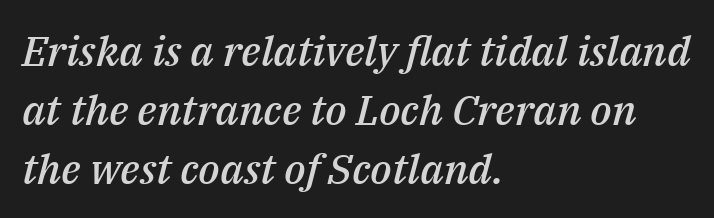
The image shows 42 px semibold type, italic (leaning right); set left-aligned, normal line spacing (1.4x), normal letter spacing, not underlined; medium stroke contrast and a medium x-height.
